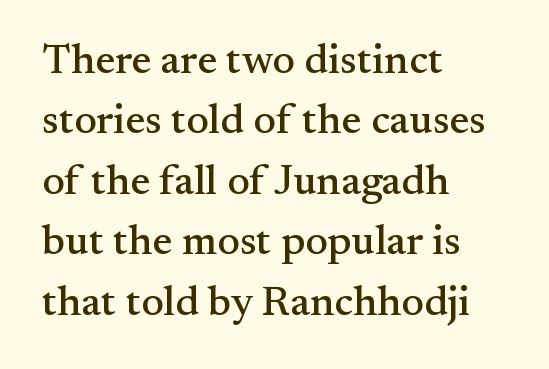
{"serif": "yes", "italic": "no", "width": "normal", "stroke_contrast": "medium", "x_height": "small", "monospaced": "no", "underline": "no", "align": "left", "line_spacing": "normal", "line_spacing_ratio": 1.44, "letter_spacing": "normal", "letter_spacing_em": 0.0, "glyph_px": 42}
